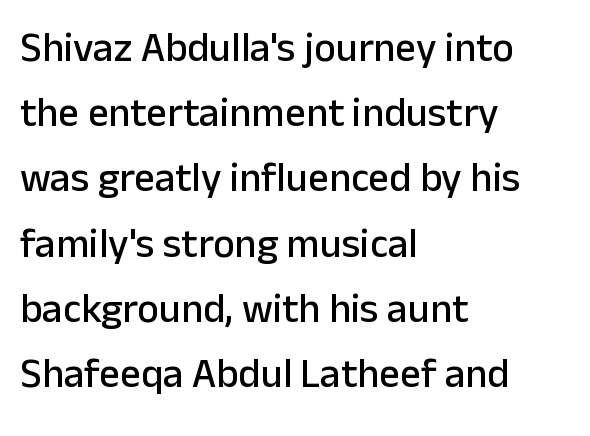
{"serif": "no", "italic": "no", "width": "normal", "stroke_contrast": "low", "x_height": "medium", "monospaced": "no", "underline": "no", "align": "left", "line_spacing": "normal", "line_spacing_ratio": 1.59, "letter_spacing": "normal", "letter_spacing_em": 0.0, "glyph_px": 41}
